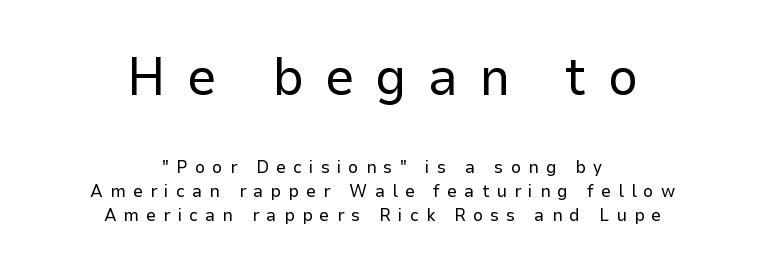
{"serif": "no", "italic": "no", "bold": "no", "weight": "regular", "width": "normal", "stroke_contrast": "low", "x_height": "medium", "monospaced": "no", "underline": "no", "align": "center", "line_spacing": "normal", "line_spacing_ratio": 1.33, "letter_spacing": "wide", "letter_spacing_em": 0.39, "larger_block": "first", "size_ratio": 2.94, "glyph_px": 53}
